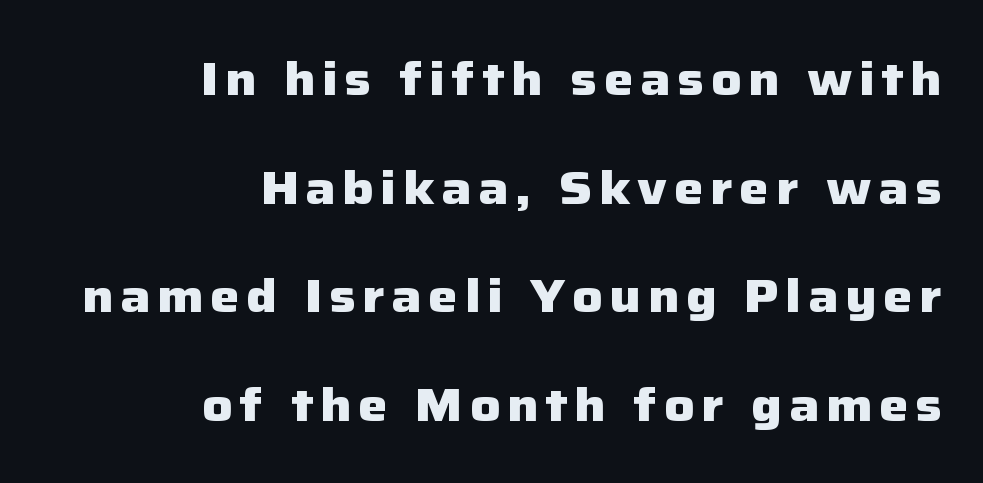
Q: Is the text bold? A: Yes.
Q: Is the text italic (slanted)? A: No, it is upright.
Q: Is the typeface a serif or a sans-serif typeface? A: Sans-serif.
Q: Is the text underlined? A: No.
Q: How is the paragraph aligned? A: Right-aligned.
Q: Is the spacing between lines tight, normal or loose? A: Loose.
Q: Width (condensed, normal, or wide)? A: Normal.
Q: Stroke contrast? A: Low.
Q: x-height? A: Medium.
Q: Monospaced? A: No.
